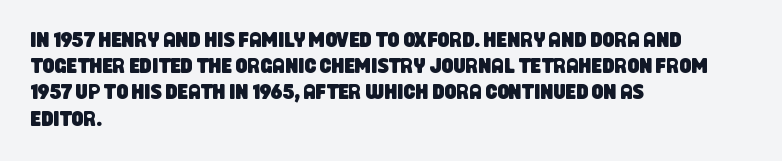
The image shows 21 px text type; set left-aligned, normal line spacing (1.25x), normal letter spacing, not underlined.
